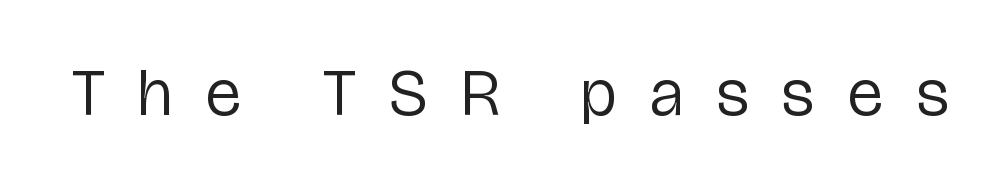
{"serif": "no", "italic": "no", "bold": "no", "weight": "regular", "width": "condensed", "stroke_contrast": "low", "x_height": "medium", "monospaced": "no", "underline": "no", "letter_spacing": "wide", "letter_spacing_em": 0.5, "glyph_px": 67}
